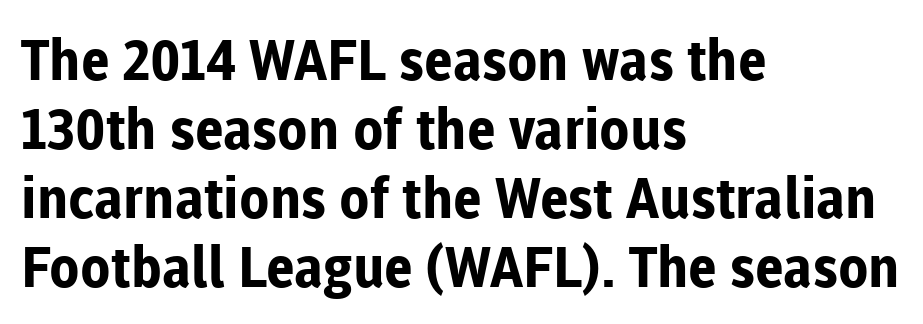
{"serif": "no", "italic": "no", "bold": "yes", "weight": "bold", "width": "normal", "stroke_contrast": "low", "x_height": "medium", "monospaced": "no", "underline": "no", "align": "left", "line_spacing_ratio": 1.23, "letter_spacing": "normal", "letter_spacing_em": 0.0, "glyph_px": 56}
